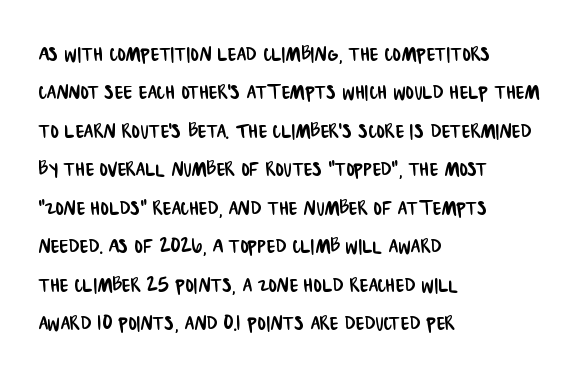
{"underline": "no", "align": "left", "line_spacing": "normal", "line_spacing_ratio": 1.54, "letter_spacing": "normal", "letter_spacing_em": 0.0, "glyph_px": 25}
